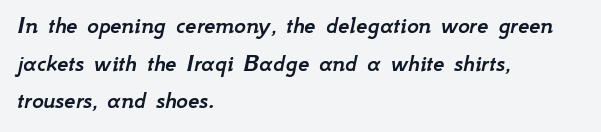
Q: Is the text italic (slanted)? A: Yes, it leans right by about 12 degrees.
Q: Is the text underlined? A: No.
Q: How is the paragraph aligned? A: Left-aligned.
Q: Is the spacing between letters normal or unusually wide? A: Normal.
Q: Is the spacing between lines tight, normal or loose? A: Normal.
